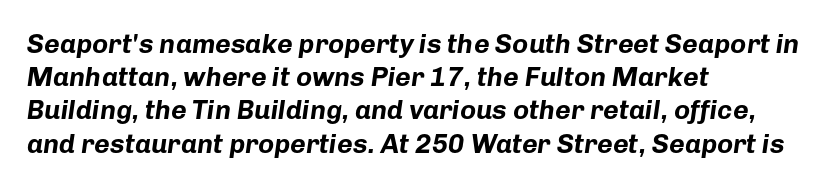
The image shows 27 px bold type, italic (leaning right); set left-aligned, line spacing 1.23x, normal letter spacing, not underlined.
